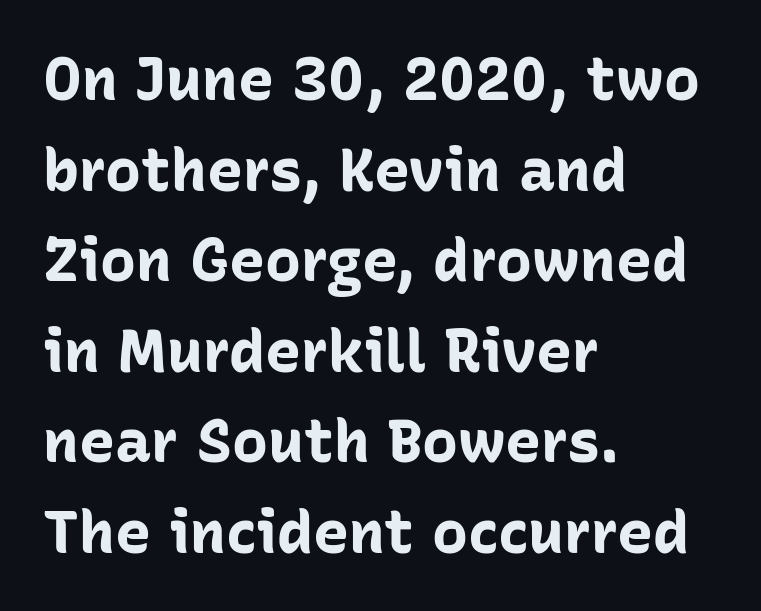
The image shows 60 px bold sans-serif type, upright; set left-aligned, normal line spacing (1.51x), normal letter spacing, not underlined; low stroke contrast and a medium x-height.
